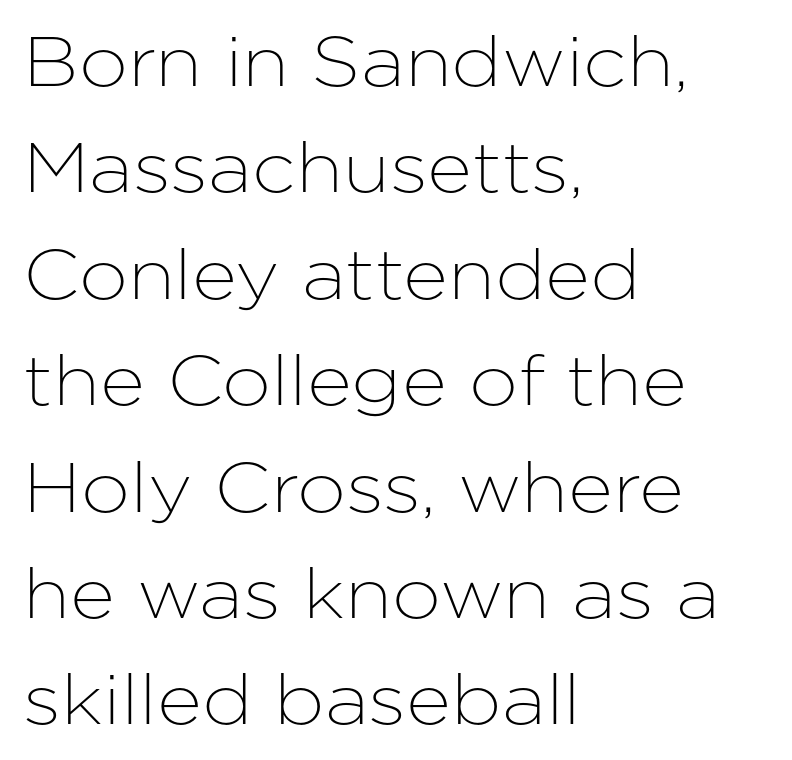
The image shows 70 px sans-serif type, upright; set left-aligned, normal line spacing (1.52x), normal letter spacing, not underlined; low stroke contrast and a medium x-height.
